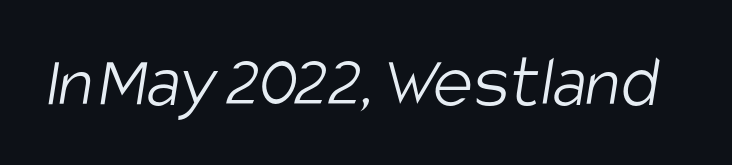
The image shows 75 px light, condensed sans-serif type; set normal letter spacing, not underlined; low stroke contrast and a large x-height.
